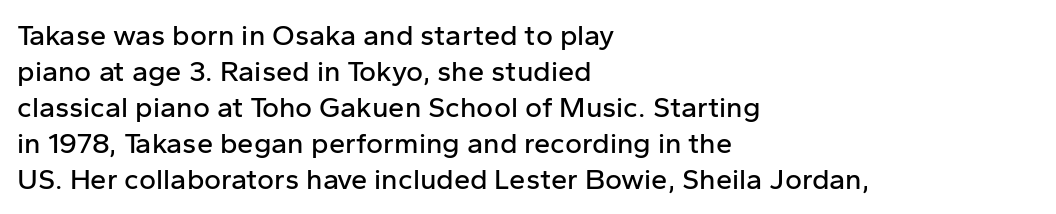
Lines of text with bare space underneath. A typesetter would call this zero additional tracking. Classification — sans serif. Compared with a centered layout, this one pins lines to the left instead. When letters stand straight like this, we call the style roman or upright.
